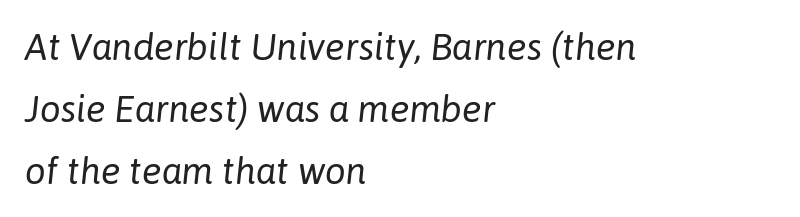
{"italic": "yes", "lean": "right", "slant_degrees": 6, "bold": "no", "weight": "regular", "width": "normal", "stroke_contrast": "low", "x_height": "medium", "monospaced": "no", "underline": "no", "align": "left", "line_spacing": "normal", "line_spacing_ratio": 1.67, "letter_spacing": "normal", "letter_spacing_em": 0.0, "glyph_px": 37}
